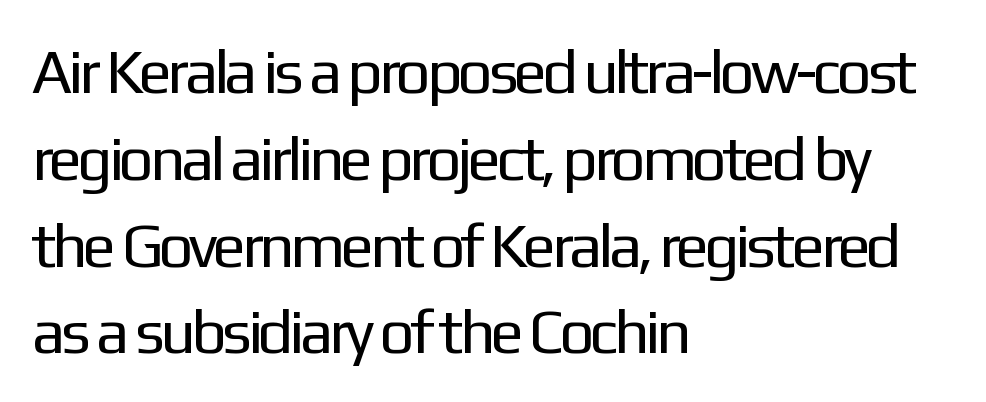
The image shows 62 px regular-weight sans-serif type, upright; set left-aligned, normal line spacing (1.4x), normal letter spacing, not underlined; low stroke contrast and a medium x-height.
